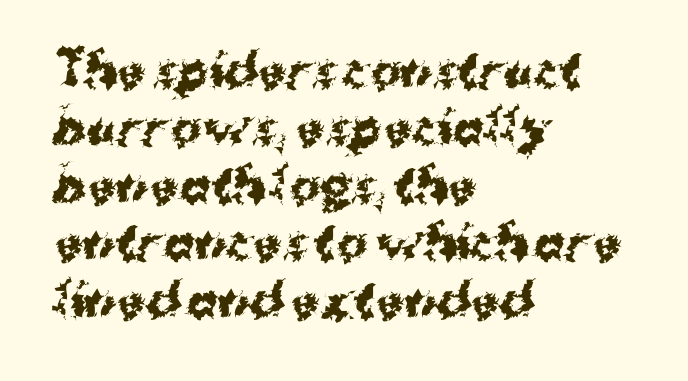
The image shows 46 px bold sans-serif type; set left-aligned, normal line spacing (1.25x), normal letter spacing, not underlined; medium stroke contrast and a medium x-height.
